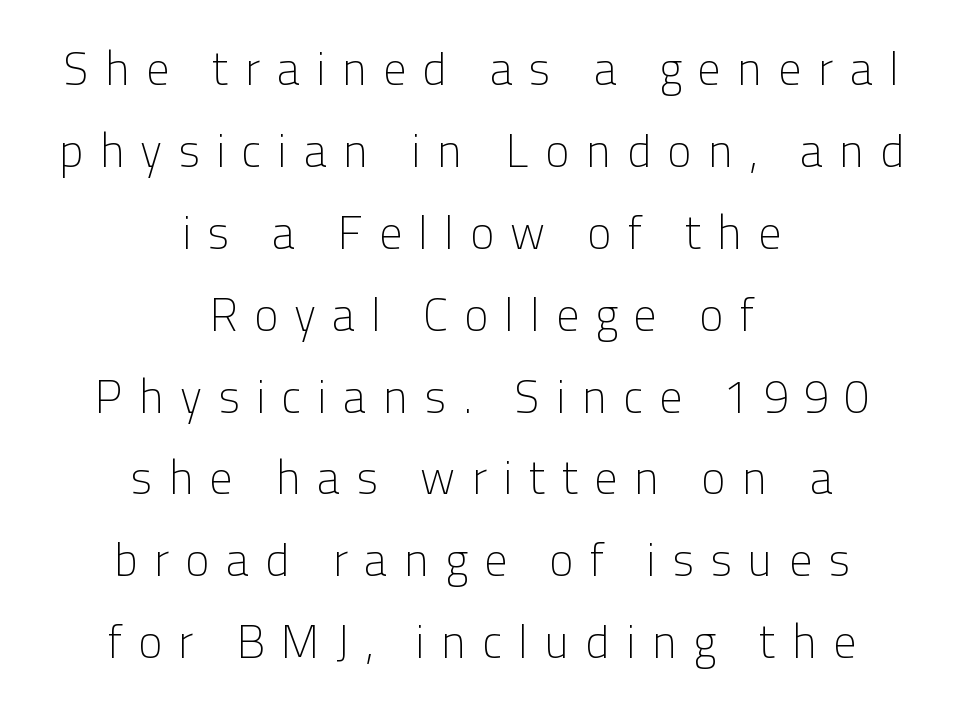
Q: Is the text bold? A: No.
Q: Is the text italic (slanted)? A: No, it is upright.
Q: Is the typeface a serif or a sans-serif typeface? A: Sans-serif.
Q: Is the text underlined? A: No.
Q: How is the paragraph aligned? A: Centered.
Q: Is the spacing between letters normal or unusually wide? A: Unusually wide.
Q: Width (condensed, normal, or wide)? A: Normal.
Q: Stroke contrast? A: Low.
Q: x-height? A: Medium.
Q: Monospaced? A: No.
